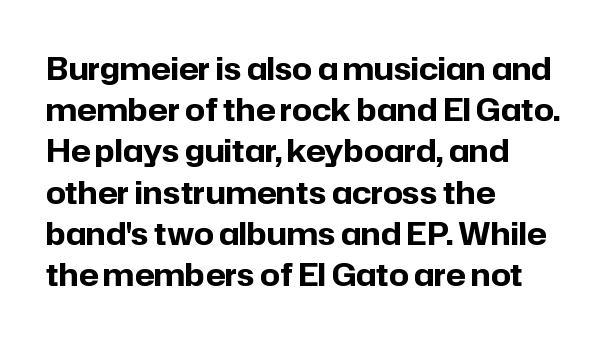
The image shows 31 px bold sans-serif type, upright; set left-aligned, normal line spacing (1.33x), normal letter spacing, not underlined; low stroke contrast and a medium x-height.
